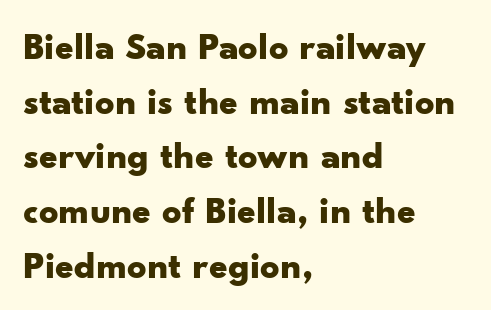
{"serif": "no", "italic": "no", "bold": "yes", "weight": "bold", "width": "wide", "stroke_contrast": "low", "x_height": "small", "monospaced": "no", "underline": "no", "align": "left", "line_spacing": "normal", "line_spacing_ratio": 1.44, "letter_spacing": "normal", "letter_spacing_em": 0.0, "glyph_px": 38}
